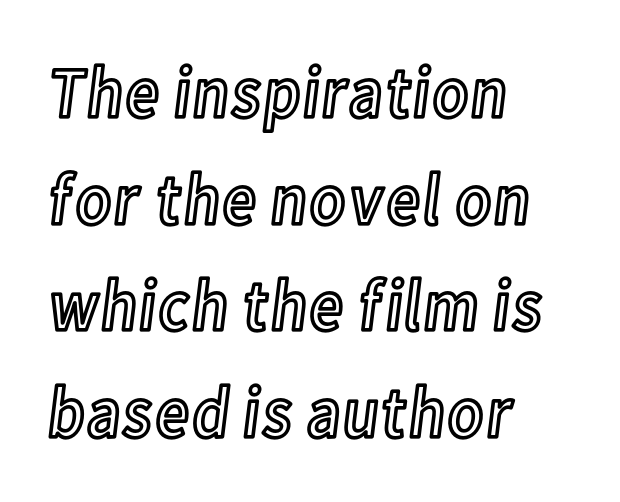
{"width": "condensed", "x_height": "medium", "monospaced": "no", "underline": "no", "align": "left", "line_spacing": "normal", "line_spacing_ratio": 1.46, "letter_spacing": "normal", "letter_spacing_em": 0.0, "glyph_px": 73}
